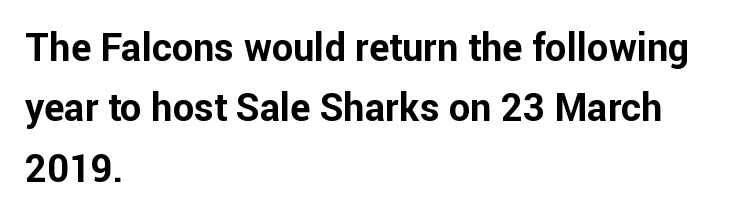
Normally led — the rows are evenly, conventionally spaced. The text was rendered using a sans face with plain stroke endings. Do the characters align in a grid? No, the font is proportional. Notice how thick the strokes are: this is what a full bold looks like. What stands out about the letter spacing? Nothing — it is the standard amount.
